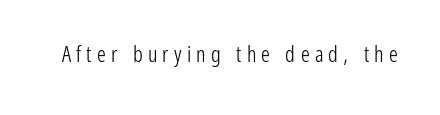
{"italic": "no", "bold": "no", "underline": "no", "letter_spacing": "wide", "letter_spacing_em": 0.24, "glyph_px": 22}
